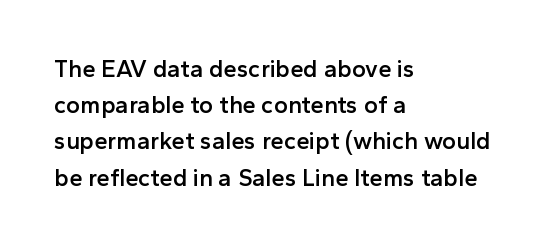
Q: Is the text bold? A: Semi-bold.
Q: Is the text italic (slanted)? A: No, it is upright.
Q: Is the text underlined? A: No.
Q: How is the paragraph aligned? A: Left-aligned.
Q: Is the spacing between letters normal or unusually wide? A: Normal.
Q: Is the spacing between lines tight, normal or loose? A: Normal.
